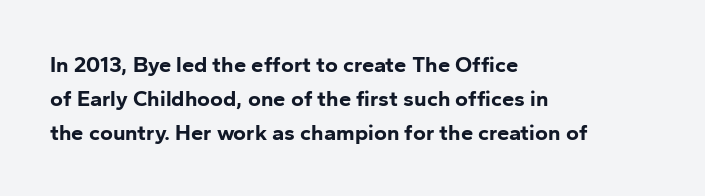
{"italic": "no", "bold": "yes", "underline": "no", "align": "left", "line_spacing": "normal", "line_spacing_ratio": 1.54, "letter_spacing": "normal", "letter_spacing_em": 0.0, "glyph_px": 22}
